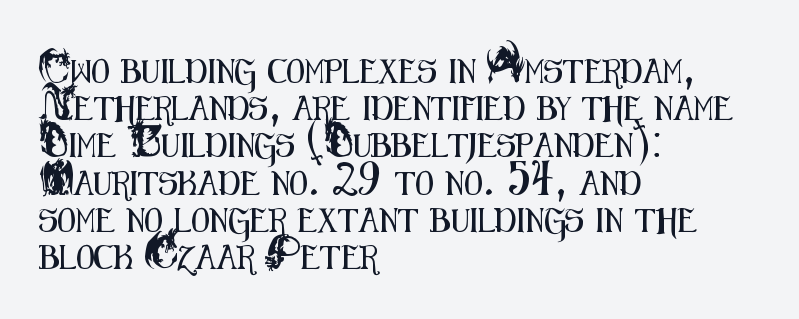
The image shows 24 px text type, upright; set left-aligned, normal line spacing (1.55x), normal letter spacing, not underlined.
